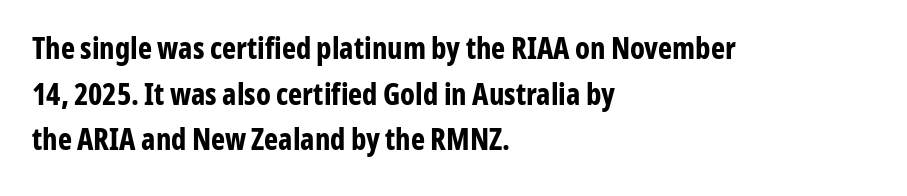
{"serif": "no", "italic": "no", "bold": "yes", "weight": "bold", "width": "condensed", "stroke_contrast": "low", "x_height": "medium", "monospaced": "no", "underline": "no", "align": "left", "line_spacing": "normal", "line_spacing_ratio": 1.52, "letter_spacing": "normal", "letter_spacing_em": 0.0, "glyph_px": 30}
